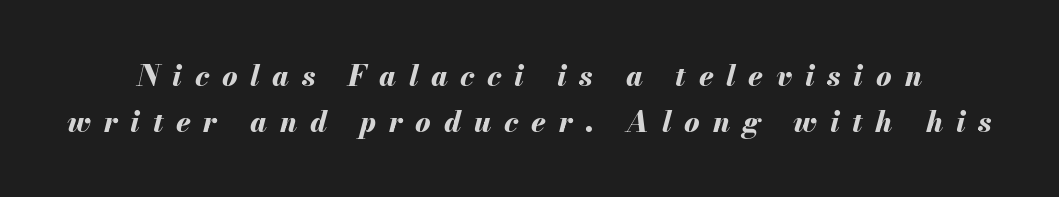
Q: Is the text bold? A: Yes.
Q: Is the text italic (slanted)? A: Yes, it leans right by about 13 degrees.
Q: Is the text underlined? A: No.
Q: Is the spacing between letters normal or unusually wide? A: Unusually wide.
Q: Is the spacing between lines tight, normal or loose? A: Normal.
Q: Width (condensed, normal, or wide)? A: Normal.
Q: Stroke contrast? A: Medium.
Q: x-height? A: Small.
Q: Monospaced? A: No.
